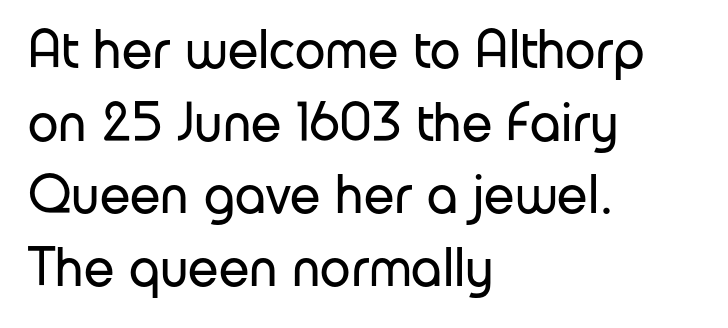
This sample has the flowing, uneven cadence of proportional lettering. The letterforms sit shoulder to shoulder at normal distance. Every row of glyphs begins at an identical x-position on the left. Horizontal bands of white between lines are of average thickness. The type family on display is of the sans-serif kind. Think standard paragraph weight, or any step lighter than that.
